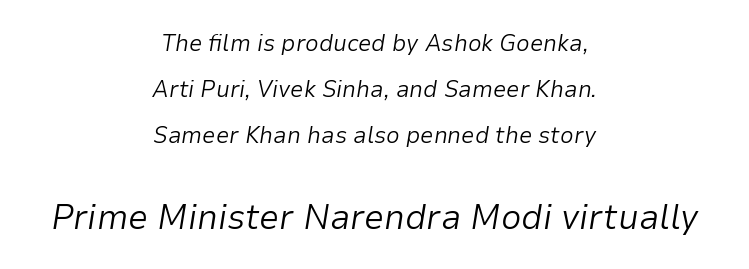
Q: Is the text bold? A: No.
Q: Is the text italic (slanted)? A: Yes, it leans right by about 9 degrees.
Q: Is the text underlined? A: No.
Q: How is the paragraph aligned? A: Centered.
Q: Is the spacing between letters normal or unusually wide? A: Normal.
Q: Is the spacing between lines tight, normal or loose? A: Loose.
Q: Which block of text is set in a larger size, the first (top) or the second (bottom)? A: The second (bottom) one.
Q: Width (condensed, normal, or wide)? A: Normal.
Q: Stroke contrast? A: Low.
Q: x-height? A: Medium.
Q: Monospaced? A: No.
